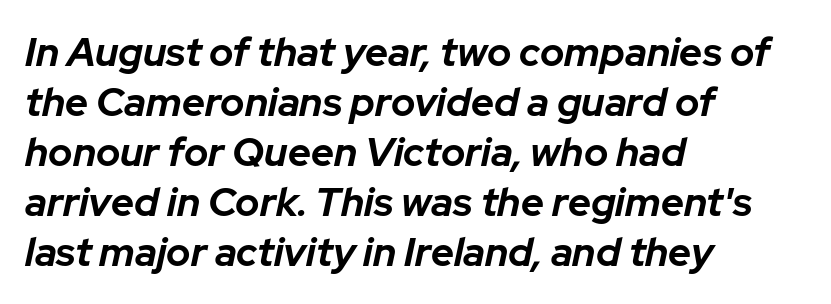
The image shows 40 px bold type, italic (leaning right); set left-aligned, normal line spacing (1.25x), normal letter spacing, not underlined; low stroke contrast and a medium x-height.
